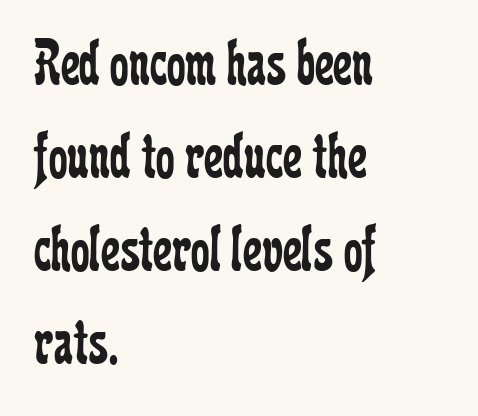
The image shows 67 px regular-weight, condensed serif type, upright; set left-aligned, normal line spacing (1.39x), normal letter spacing, not underlined; low stroke contrast and a medium x-height.
